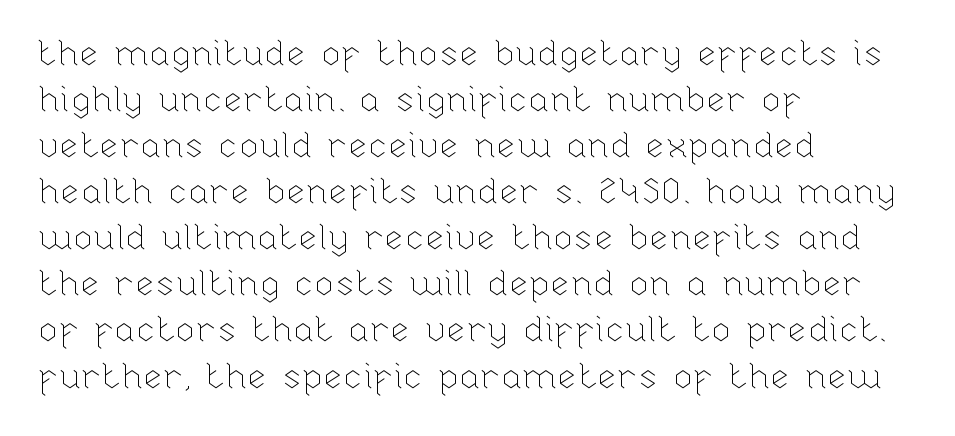
The image shows 36 px thin type, upright; set left-aligned, normal line spacing (1.28x), normal letter spacing, not underlined; low stroke contrast and a medium x-height.
